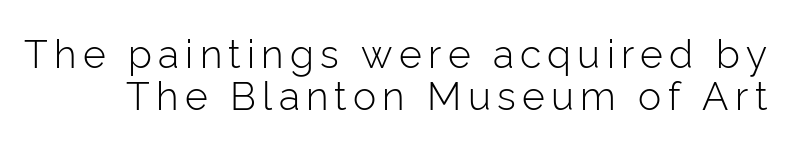
Q: Is the text bold? A: No.
Q: Is the text italic (slanted)? A: No, it is upright.
Q: Is the typeface a serif or a sans-serif typeface? A: Sans-serif.
Q: Is the text underlined? A: No.
Q: Is the spacing between lines tight, normal or loose? A: Tight.
Q: Width (condensed, normal, or wide)? A: Normal.
Q: Stroke contrast? A: Low.
Q: x-height? A: Medium.
Q: Monospaced? A: No.
